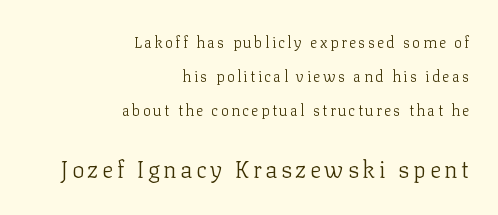
The image shows 23 px text type, upright; set right-aligned, loose line spacing (2.26x), not underlined; the second (bottom) block is 1.53x larger.
